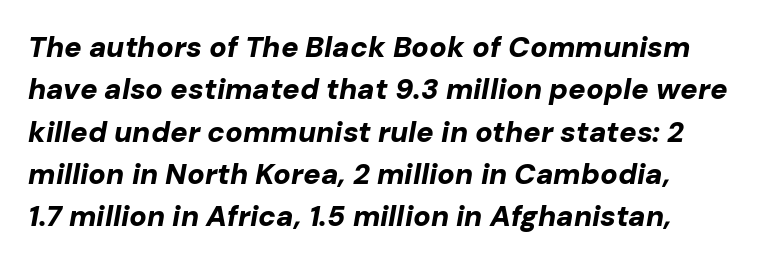
The image shows 29 px bold type, italic (leaning right); set normal line spacing (1.46x), normal letter spacing, not underlined; low stroke contrast and a medium x-height.
